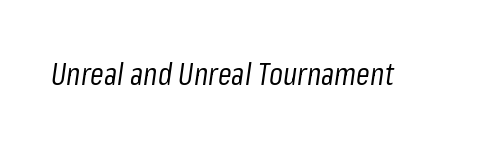
Rule under the text: the space is simply empty. The typeface has the unassuming heft of standard copy or less. Does the lettering tilt? It does — this is italic. In terms of letterspacing, this is plain default setting. Note the varied advance widths — an 'i' is clearly narrower than an 'm'.
